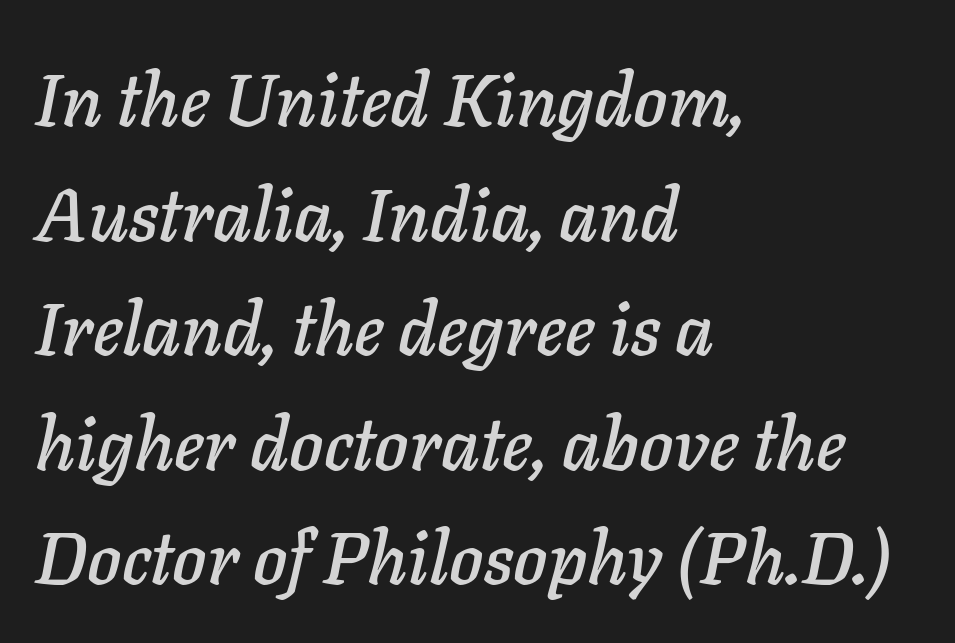
{"italic": "yes", "lean": "right", "slant_degrees": 11, "width": "normal", "stroke_contrast": "low", "x_height": "medium", "monospaced": "no", "underline": "no", "align": "left", "line_spacing": "normal", "line_spacing_ratio": 1.57, "letter_spacing": "normal", "letter_spacing_em": 0.0, "glyph_px": 73}
